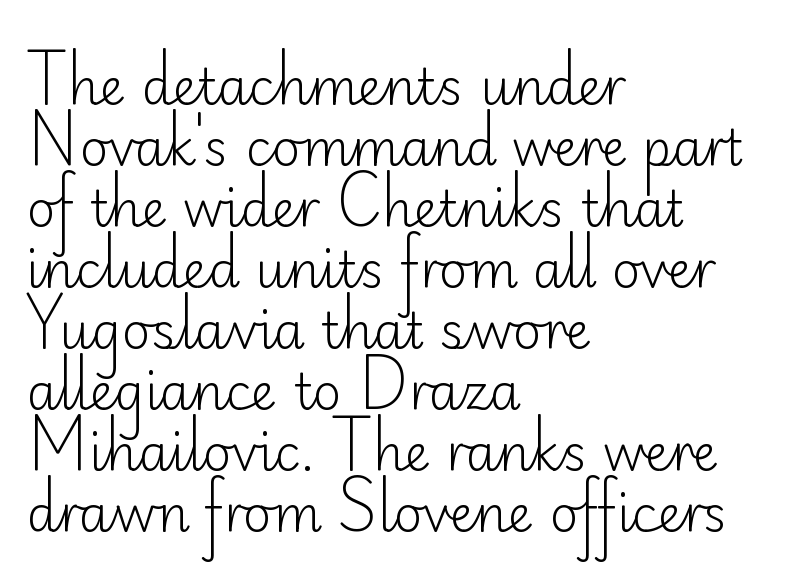
Q: Is the text bold? A: No.
Q: Is the text italic (slanted)? A: No, it is upright.
Q: Is the typeface a serif or a sans-serif typeface? A: Sans-serif.
Q: Is the text underlined? A: No.
Q: How is the paragraph aligned? A: Left-aligned.
Q: Is the spacing between letters normal or unusually wide? A: Normal.
Q: Width (condensed, normal, or wide)? A: Normal.
Q: Stroke contrast? A: Low.
Q: x-height? A: Small.
Q: Monospaced? A: No.
